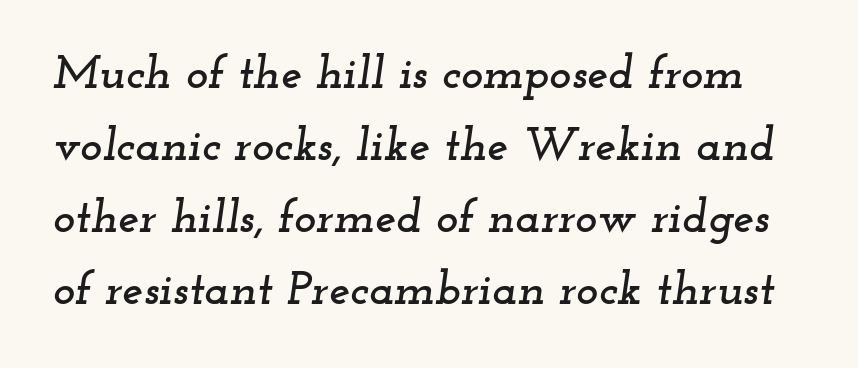
How are the letters spaced? Ordinarily, with no added tracking. This sample keeps an unexceptional amount of space between lines. Tall strokes in this sample are angled rather than plumb. Decoration check: the copy has no underline. These lines are rendered in a variable-pitch font. The rendering shows small feet on the letterforms — a serif design.
